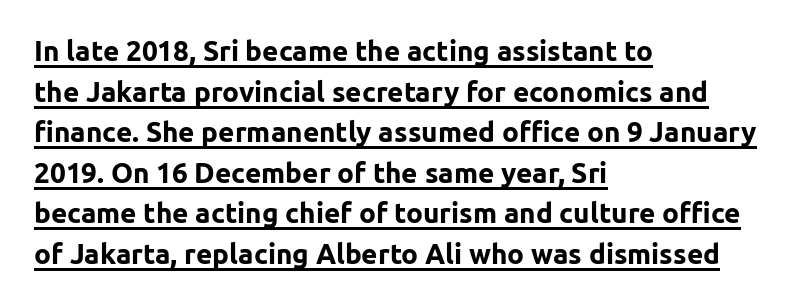
In terms of letterform style, serifs are entirely absent. Which margin do the lines hug? The left one — the right edge is uneven. Varying glyph widths throughout — classic text-font behaviour. The glyphs are accompanied by a horizontal stroke just below them. Baseline-to-baseline distance is the conventional proportion of letter height. Look at the stroke-to-counter ratio: heavy, a bold.
